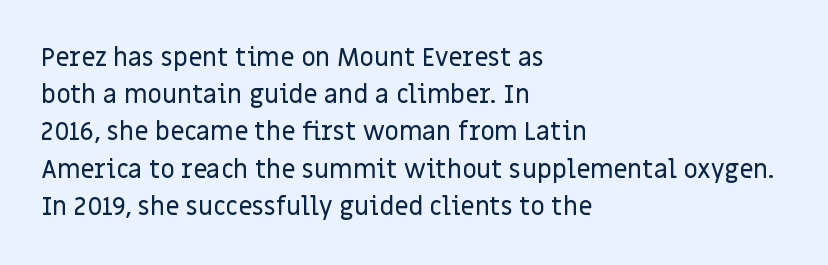
The image shows 25 px text type, upright; set left-aligned, normal line spacing (1.49x), normal letter spacing, not underlined.
